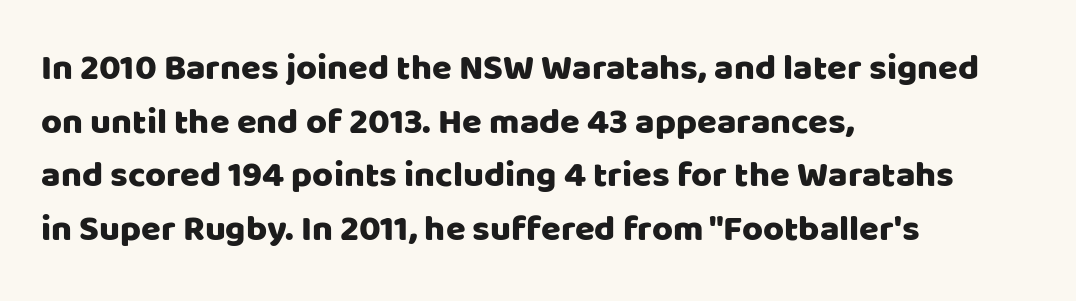
{"serif": "no", "italic": "no", "width": "normal", "stroke_contrast": "low", "x_height": "large", "monospaced": "no", "underline": "no", "align": "left", "line_spacing": "normal", "line_spacing_ratio": 1.49, "letter_spacing": "normal", "letter_spacing_em": 0.0, "glyph_px": 36}
